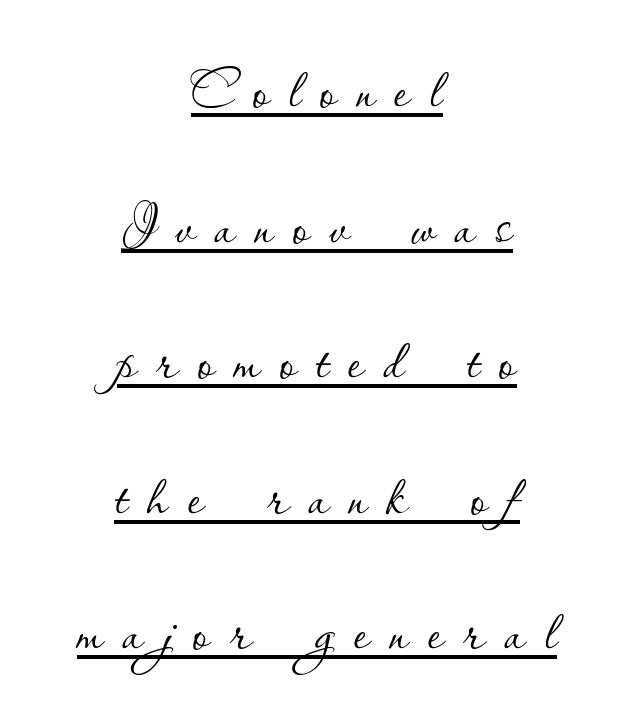
Glance below the letters and you will spot a drawn line. Line starts and ends both wander, symmetrically. This sample has the flowing, uneven cadence of proportional lettering. Honestly, the letter spacing is so wide it's the main thing you notice. These glyphs show unthickened strokes, regular width or finer.
